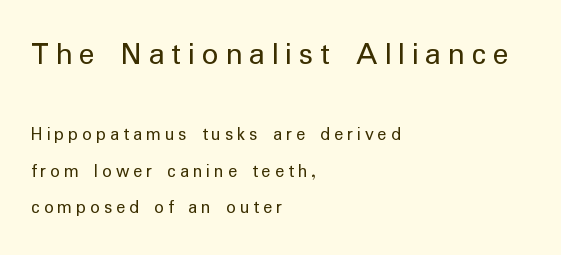
The image shows 33 px regular-weight sans-serif type, upright; set left-aligned, loose line spacing (1.93x), unusually wide letter spacing (+0.21 em), not underlined; the first (top) block is 1.74x larger; low stroke contrast and a medium x-height.
